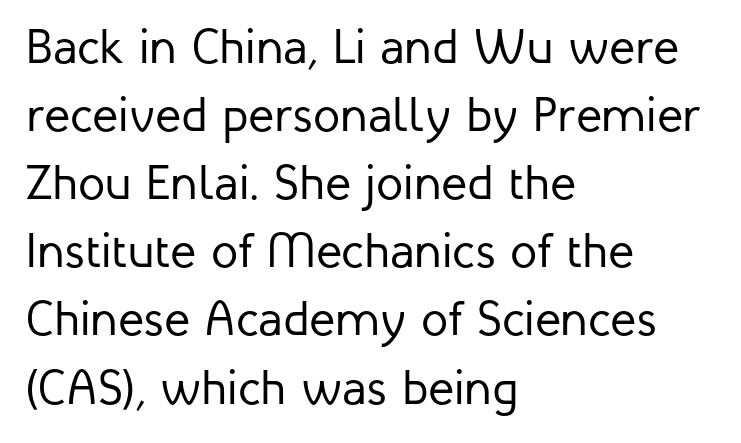
The image shows 49 px regular-weight sans-serif type, upright; set left-aligned, normal line spacing (1.39x), normal letter spacing, not underlined; low stroke contrast and a medium x-height.
